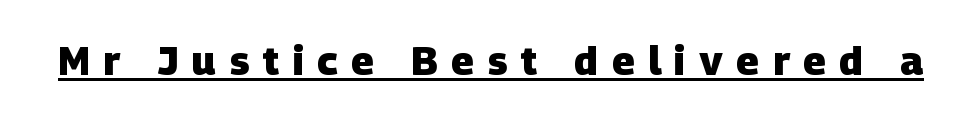
The image shows 39 px heavy sans-serif type; set unusually wide letter spacing (+0.35 em), underlined; low stroke contrast and a large x-height.
